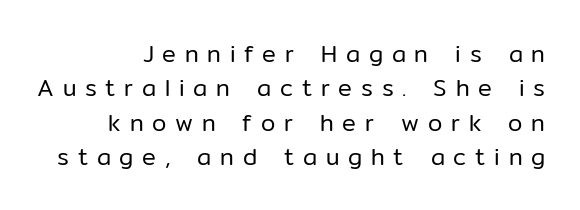
Ink coverage per letter is moderate at most. Plain, unruled lines of type. In terms of leading, this rendering sits right in the middle. Teacher's note: observe the even right margin — that is flush-right alignment.
